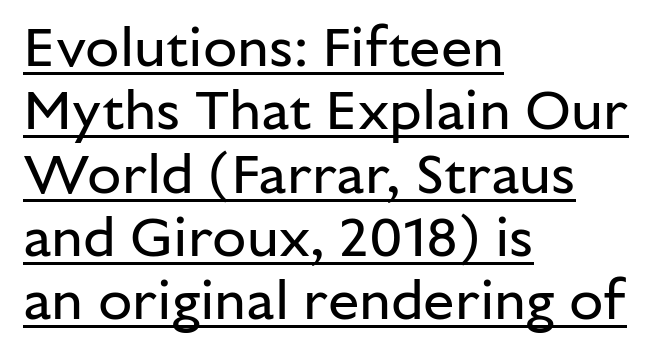
Proportional: the letters do not fall into vertical columns. If you drew a line through each stem, it would be perfectly vertical. The lines are quadded left. Decoration check: the copy is underlined. The type family on display is of the sans-serif kind. No letter is thick-stroked: the sample isn't bold.
